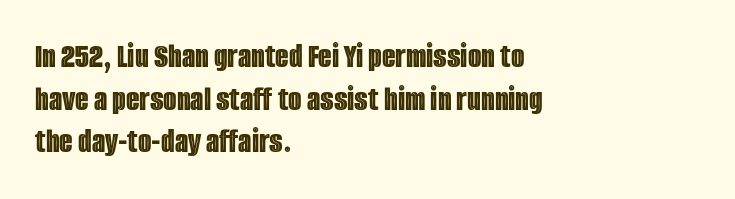
The image shows 35 px condensed type, upright; set left-aligned, line spacing 1.22x, normal letter spacing, not underlined; a large x-height.
